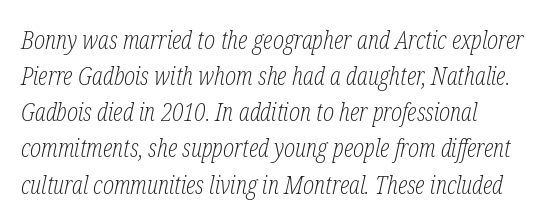
{"italic": "yes", "lean": "right", "slant_degrees": 12, "bold": "no", "underline": "no", "align": "left", "line_spacing": "normal", "line_spacing_ratio": 1.39, "letter_spacing": "normal", "letter_spacing_em": 0.0, "glyph_px": 26}
